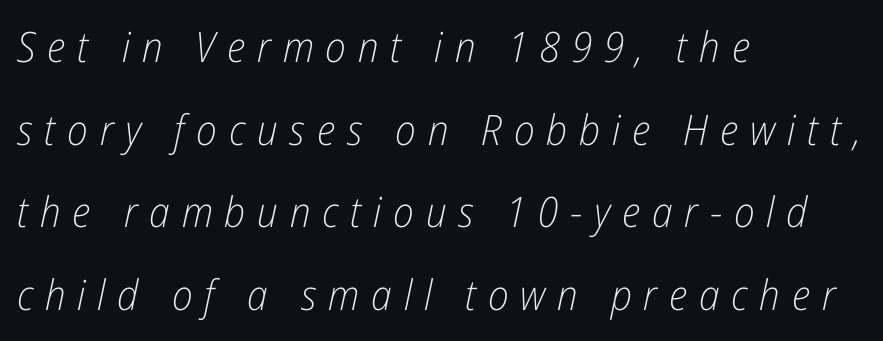
{"italic": "yes", "lean": "right", "slant_degrees": 12, "bold": "no", "weight": "light", "width": "condensed", "stroke_contrast": "low", "x_height": "medium", "monospaced": "no", "underline": "no", "align": "left", "line_spacing": "loose", "line_spacing_ratio": 1.97, "letter_spacing": "wide", "letter_spacing_em": 0.28, "glyph_px": 42}
